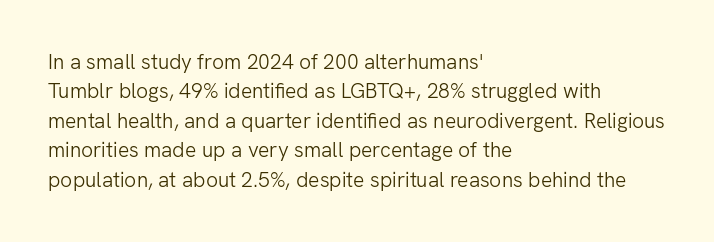
The image shows 21 px text type, upright; set left-aligned, normal line spacing (1.4x), normal letter spacing, not underlined.
